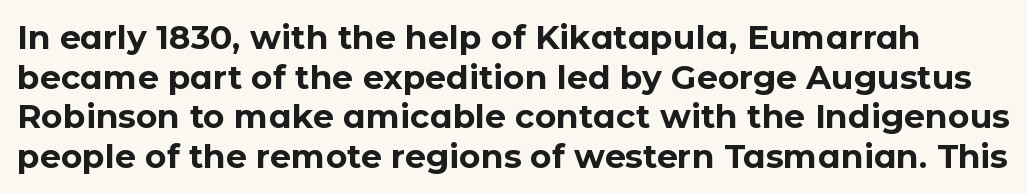
The glyphs are unaccompanied by any horizontal stroke below them. Nope, not italic — everything's standing straight. Classification — sans serif. You could not count columns in this text — the font is proportionally spaced. These lines carry a lot of weight — the face is fully bold.
